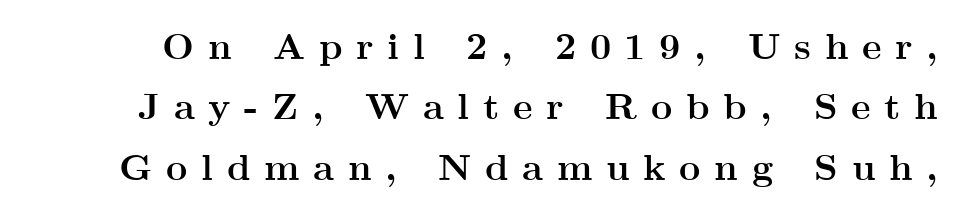
This sample has the flowing, uneven cadence of proportional lettering. Set as a true bold cut, around the 700 mark. Tracking value appears strongly positive — letters spread wide. Unlike a clean sans, this face finishes its strokes with serifs. The space directly below the letters is spotless.
